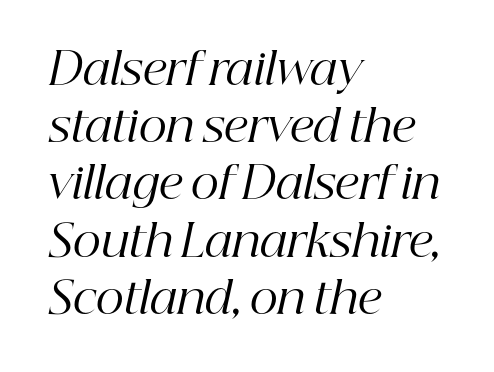
Q: Is the text bold? A: No.
Q: Is the text italic (slanted)? A: Yes, it leans right by about 12 degrees.
Q: Is the typeface a serif or a sans-serif typeface? A: Serif.
Q: Is the text underlined? A: No.
Q: How is the paragraph aligned? A: Left-aligned.
Q: Is the spacing between letters normal or unusually wide? A: Normal.
Q: Is the spacing between lines tight, normal or loose? A: Normal.
Q: Width (condensed, normal, or wide)? A: Normal.
Q: Stroke contrast? A: High.
Q: x-height? A: Medium.
Q: Monospaced? A: No.
